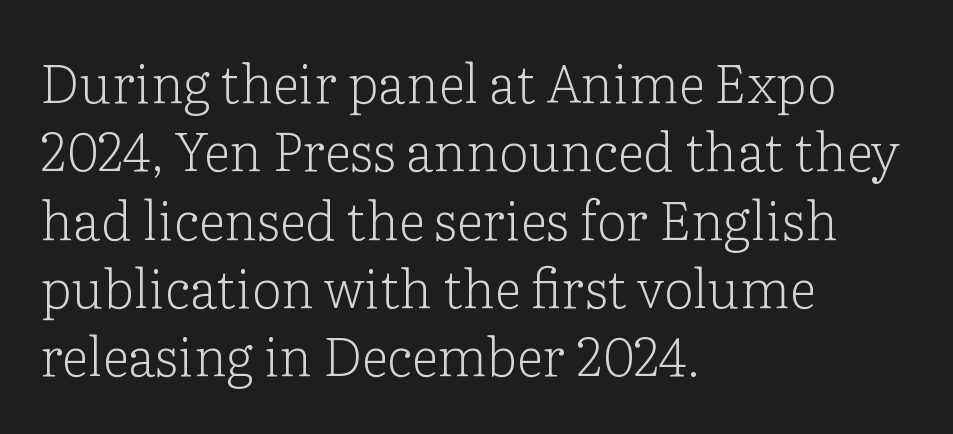
The image shows 53 px light serif type, upright; set left-aligned, normal line spacing (1.29x), normal letter spacing, not underlined; low stroke contrast and a medium x-height.
